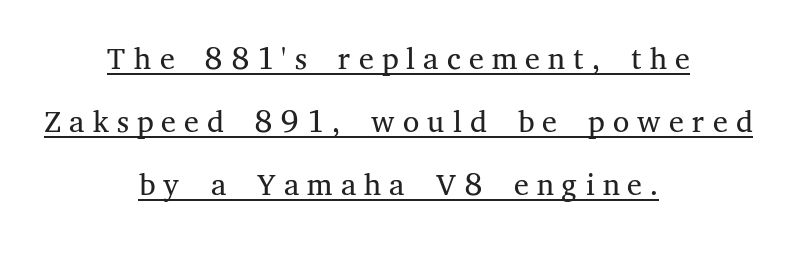
Casual observation: everything's sitting right in the middle. Each letter's strokes conclude with small projecting serifs. It's the straight-up-and-down kind of type. The strokes carry an ordinary text weight at most. One glance says typical: line gaps are just what's usual.
